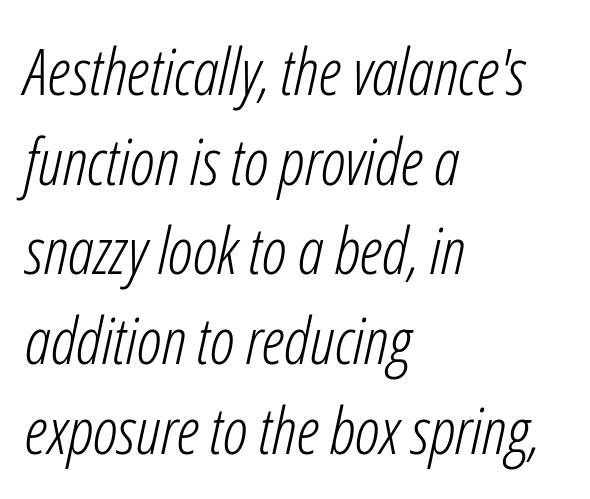
The image shows 65 px light, condensed type, italic (leaning right); set left-aligned, normal line spacing (1.38x), normal letter spacing, not underlined; low stroke contrast and a medium x-height.
